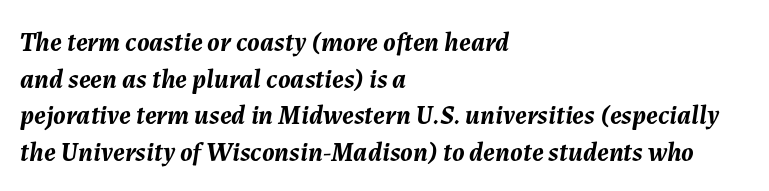
{"italic": "yes", "lean": "right", "slant_degrees": 7, "bold": "yes", "underline": "no", "align": "left", "line_spacing": "normal", "line_spacing_ratio": 1.36, "letter_spacing": "normal", "letter_spacing_em": 0.0, "glyph_px": 27}
